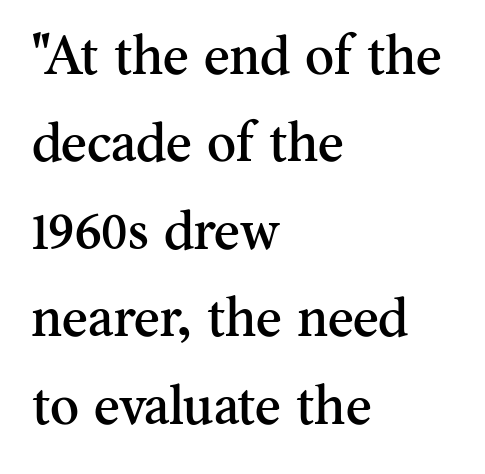
Q: Is the text italic (slanted)? A: No, it is upright.
Q: Is the typeface a serif or a sans-serif typeface? A: Serif.
Q: Is the text underlined? A: No.
Q: How is the paragraph aligned? A: Left-aligned.
Q: Is the spacing between letters normal or unusually wide? A: Normal.
Q: Is the spacing between lines tight, normal or loose? A: Normal.
Q: Width (condensed, normal, or wide)? A: Normal.
Q: Stroke contrast? A: Medium.
Q: x-height? A: Small.
Q: Monospaced? A: No.
